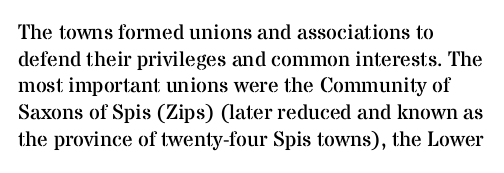
Summary of weight: not heavy and not bold. The vertical gap from one line to the next is medium. The type is set solid horizontally, with unmodified tracking. No italicization has been applied; the sample stays upright. The paragraph shown leans on its left margin. The gap between lines stays unmarked.
